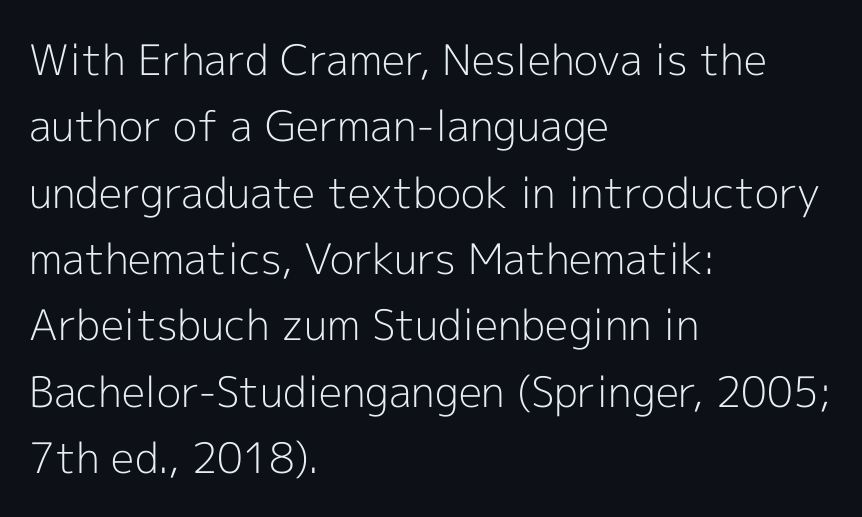
The image shows 42 px light sans-serif type, upright; set left-aligned, normal line spacing (1.58x), normal letter spacing, not underlined; a medium x-height.
